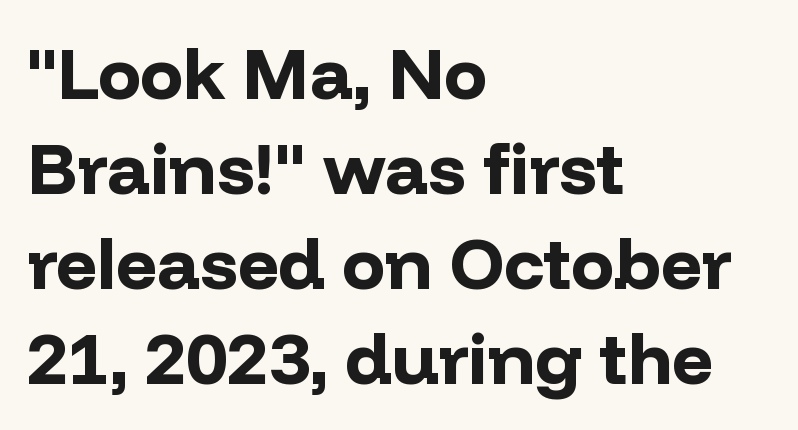
{"serif": "no", "italic": "no", "bold": "yes", "weight": "bold", "width": "normal", "stroke_contrast": "low", "x_height": "medium", "monospaced": "no", "underline": "no", "align": "left", "line_spacing": "normal", "line_spacing_ratio": 1.32, "letter_spacing": "normal", "letter_spacing_em": 0.0, "glyph_px": 72}
